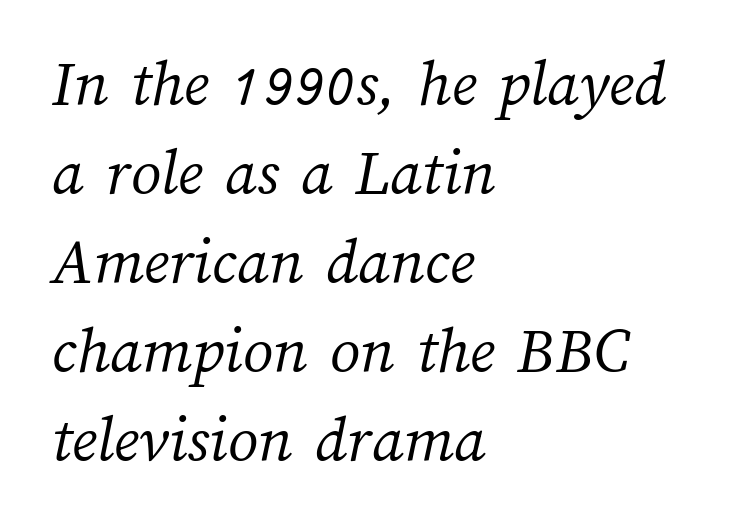
The letters sit at their default tracking, neither squeezed nor spread. Ink coverage per letter is moderate at most. Here the designer chose a conventional face with non-uniform glyph widths. Compared with typical paragraphs, the rows here are spaced about the same. Short and long lines alike share a common starting point at left. Plain, unruled lines of type.
